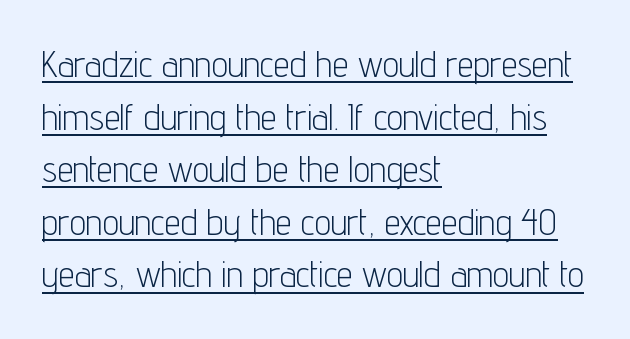
This sample uses an upright cut, with every glyph sitting square on the baseline. The horizontal fit of the characters is conventional and even. If you drew a ruler down the left edge, every line would touch it. You could not count columns in this text — the font is proportionally spaced. I'd call this a sans setting — the letters go barefoot. The lines sit at an ordinary, default distance from one another.
